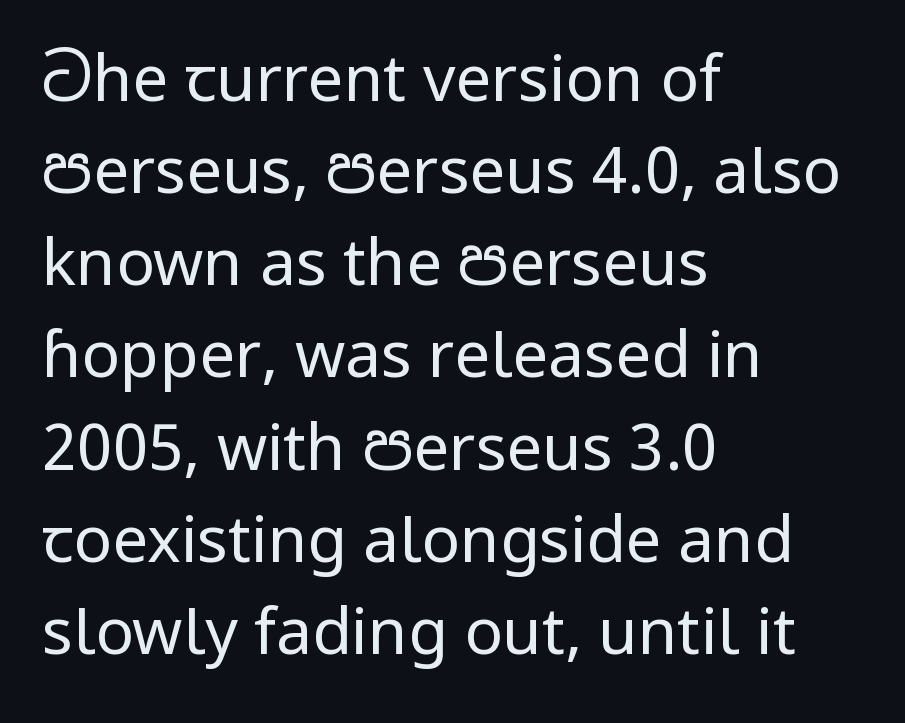
{"serif": "no", "italic": "no", "bold": "no", "weight": "regular", "width": "normal", "stroke_contrast": "low", "x_height": "medium", "monospaced": "no", "underline": "no", "align": "left", "line_spacing": "normal", "line_spacing_ratio": 1.44, "letter_spacing": "normal", "letter_spacing_em": 0.0, "glyph_px": 64}
